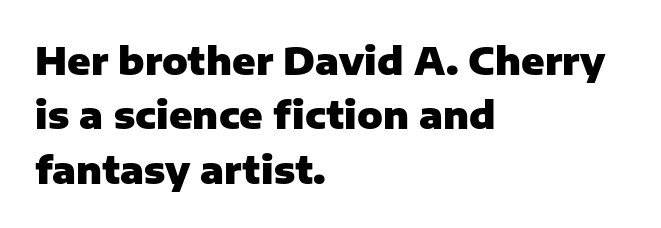
The image shows 38 px heavy sans-serif type, upright; set left-aligned, normal line spacing (1.43x), normal letter spacing, not underlined; low stroke contrast and a medium x-height.
